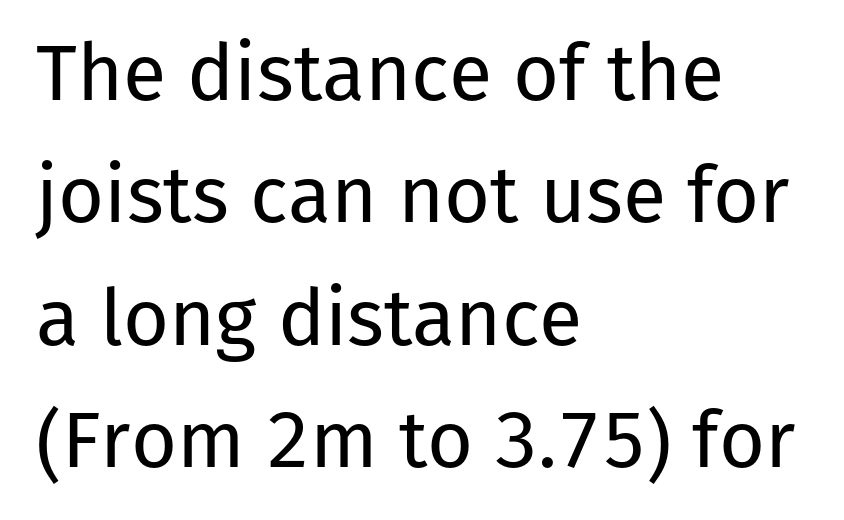
Q: Is the text bold? A: No.
Q: Is the text italic (slanted)? A: No, it is upright.
Q: Is the typeface a serif or a sans-serif typeface? A: Sans-serif.
Q: Is the text underlined? A: No.
Q: How is the paragraph aligned? A: Left-aligned.
Q: Is the spacing between letters normal or unusually wide? A: Normal.
Q: Is the spacing between lines tight, normal or loose? A: Normal.
Q: Width (condensed, normal, or wide)? A: Normal.
Q: Stroke contrast? A: Low.
Q: x-height? A: Medium.
Q: Monospaced? A: No.
